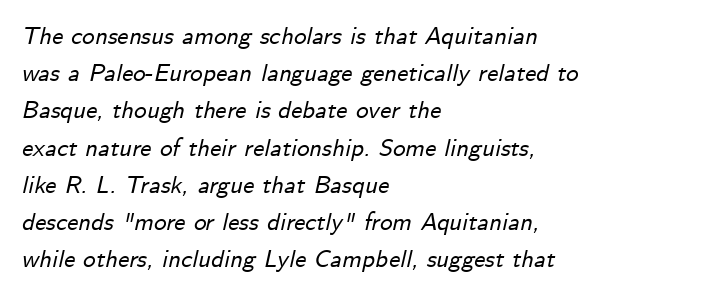
Slant detected: the letters are inclined. The zone under the glyphs is completely vacant. Typeset ragged right — the left edge is the straight one. Compared with typical body copy, the letter spacing here is the same.
